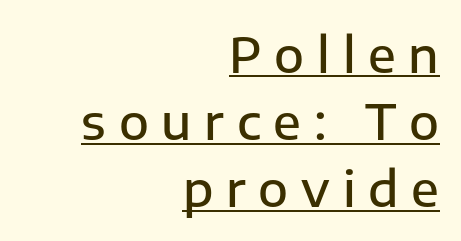
Q: Is the text bold? A: Semi-bold.
Q: Is the text italic (slanted)? A: No, it is upright.
Q: Is the typeface a serif or a sans-serif typeface? A: Sans-serif.
Q: Is the text underlined? A: Yes.
Q: How is the paragraph aligned? A: Right-aligned.
Q: Is the spacing between letters normal or unusually wide? A: Unusually wide.
Q: Is the spacing between lines tight, normal or loose? A: Normal.
Q: Width (condensed, normal, or wide)? A: Normal.
Q: Stroke contrast? A: Low.
Q: x-height? A: Medium.
Q: Monospaced? A: No.
